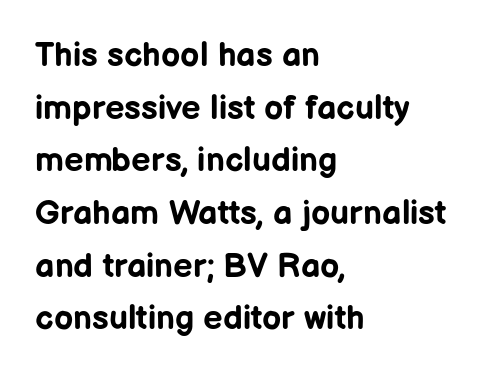
Vertical spacing — default. Inter-character spacing is left at the font's built-in metrics. Has an underline been added? It has not. Note the varied advance widths — an 'i' is clearly narrower than an 'm'. Does the weight exceed regular? Yes, all the way to bold. In terms of letterform style, serifs are entirely absent.
